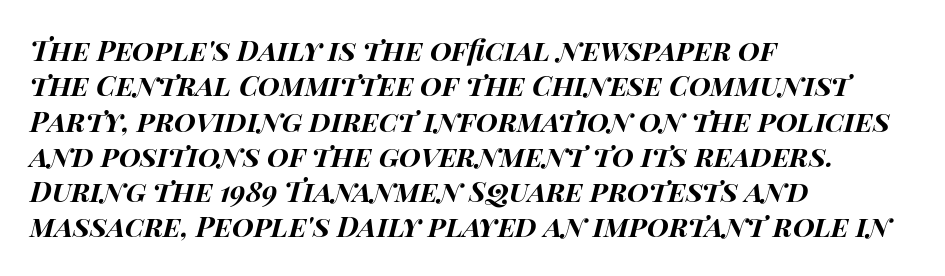
Q: Is the text bold? A: Yes.
Q: Is the text italic (slanted)? A: Yes, it leans right by about 14 degrees.
Q: Is the text underlined? A: No.
Q: How is the paragraph aligned? A: Left-aligned.
Q: Is the spacing between letters normal or unusually wide? A: Normal.
Q: Is the spacing between lines tight, normal or loose? A: Normal.
Q: Width (condensed, normal, or wide)? A: Wide.
Q: Stroke contrast? A: High.
Q: x-height? A: Large.
Q: Monospaced? A: No.
